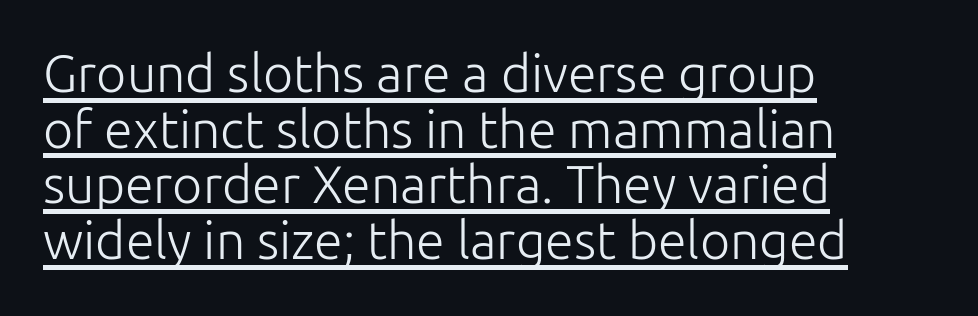
{"serif": "no", "italic": "no", "bold": "no", "weight": "light", "width": "normal", "stroke_contrast": "low", "x_height": "medium", "monospaced": "no", "underline": "yes", "align": "left", "line_spacing": "tight", "line_spacing_ratio": 1.07, "letter_spacing": "normal", "letter_spacing_em": 0.0, "glyph_px": 52}
